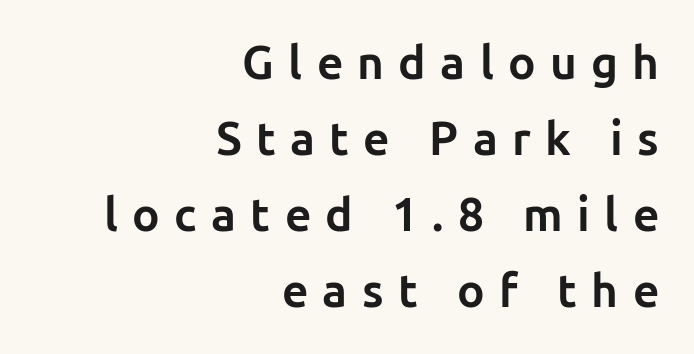
The passage is arranged like a letterhead date or caption credit — flush right. Letterform terminals end flat and unadorned throughout the passage. No word sits above an underline. A typesetter would mark this as roman, not italic.
